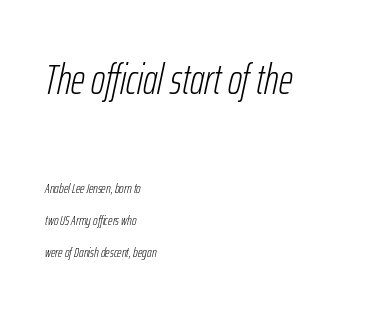
Q: Is the text bold? A: No.
Q: Is the text italic (slanted)? A: Yes, it leans right by about 12 degrees.
Q: Is the text underlined? A: No.
Q: How is the paragraph aligned? A: Left-aligned.
Q: Is the spacing between letters normal or unusually wide? A: Normal.
Q: Is the spacing between lines tight, normal or loose? A: Loose.
Q: Which block of text is set in a larger size, the first (top) or the second (bottom)? A: The first (top) one.
Q: Width (condensed, normal, or wide)? A: Condensed.
Q: Stroke contrast? A: Low.
Q: x-height? A: Medium.
Q: Monospaced? A: No.
